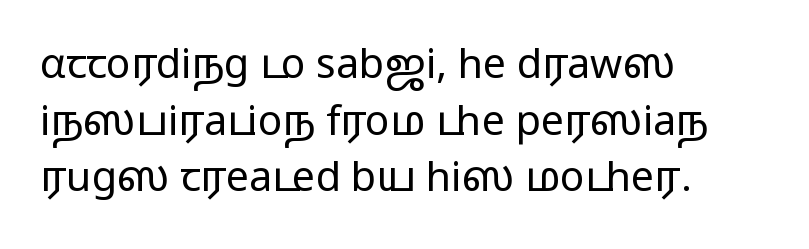
Q: Is the text bold? A: No.
Q: Is the text italic (slanted)? A: No, it is upright.
Q: Is the typeface a serif or a sans-serif typeface? A: Sans-serif.
Q: Is the text underlined? A: No.
Q: How is the paragraph aligned? A: Left-aligned.
Q: Is the spacing between letters normal or unusually wide? A: Normal.
Q: Is the spacing between lines tight, normal or loose? A: Normal.
Q: Width (condensed, normal, or wide)? A: Wide.
Q: Stroke contrast? A: Low.
Q: x-height? A: Medium.
Q: Monospaced? A: No.
